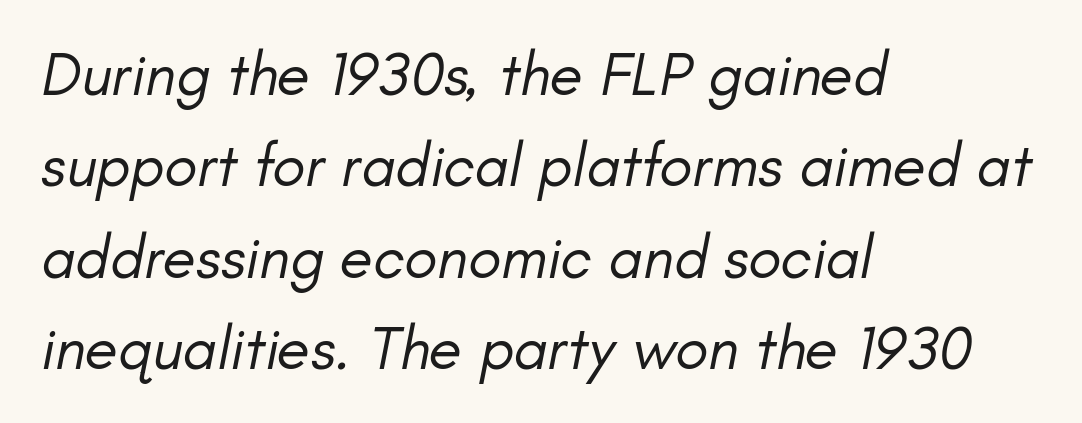
Spacing verdict: proportional, widths tailored to each character. Summary of weight: not heavy and not bold. These lines stack with their left ends in a neat column. The string is rendered with underlining switched off. The specimen reads as italic at a glance. The horizontal fit of the characters is conventional and even.
